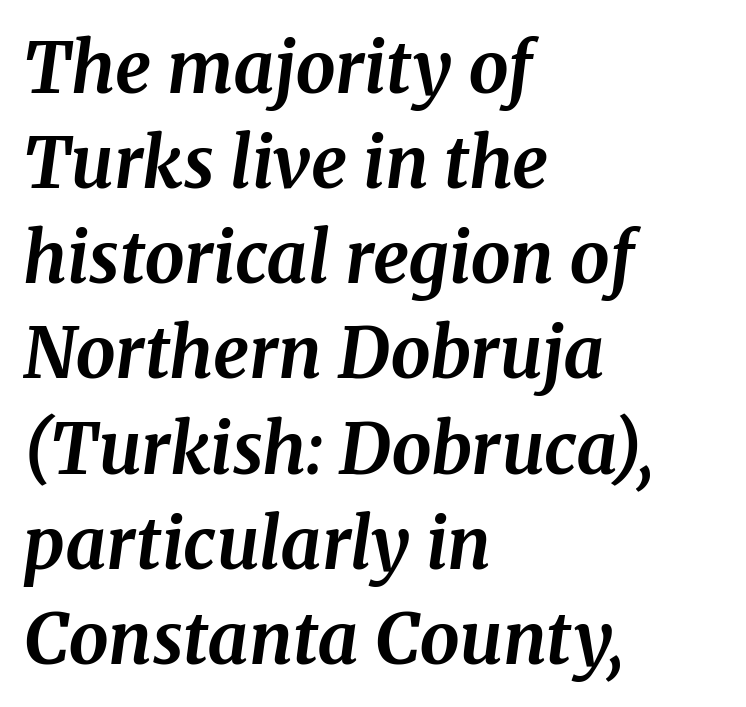
{"serif": "yes", "italic": "yes", "lean": "right", "slant_degrees": 8, "bold": "yes", "weight": "bold", "width": "normal", "stroke_contrast": "medium", "x_height": "medium", "monospaced": "no", "underline": "no", "align": "left", "line_spacing": "normal", "line_spacing_ratio": 1.34, "letter_spacing": "normal", "letter_spacing_em": 0.0, "glyph_px": 71}
